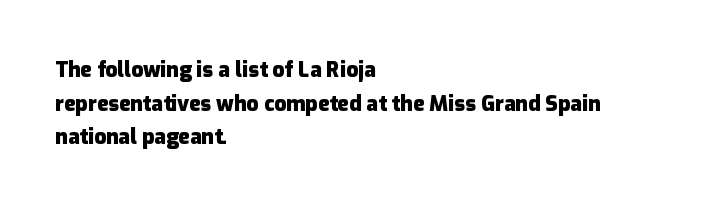
The image shows 21 px bold type, upright; set left-aligned, normal line spacing (1.6x), normal letter spacing, not underlined.
